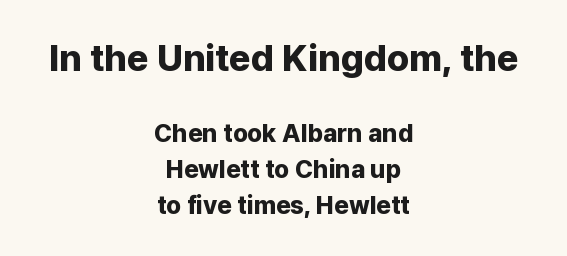
{"serif": "no", "italic": "no", "bold": "yes", "weight": "bold", "width": "normal", "stroke_contrast": "low", "x_height": "medium", "monospaced": "no", "underline": "no", "align": "center", "line_spacing": "normal", "line_spacing_ratio": 1.44, "letter_spacing": "normal", "letter_spacing_em": 0.0, "larger_block": "first", "size_ratio": 1.48, "glyph_px": 37}
